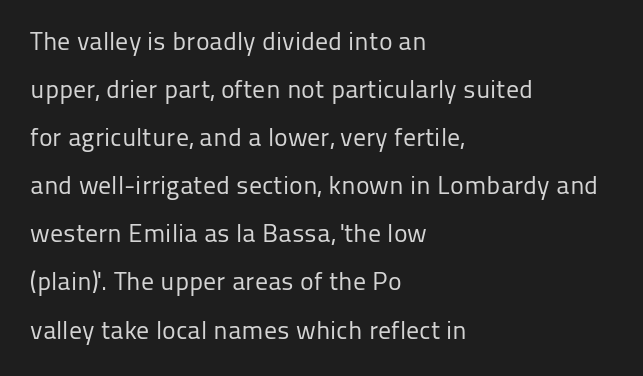
Any mark beneath the type? The region is blank. The type sits square on the baseline with zero lean. Compared with typical body copy, the letter spacing here is the same. This rendering uses left alignment, leaving the right contour irregular.
